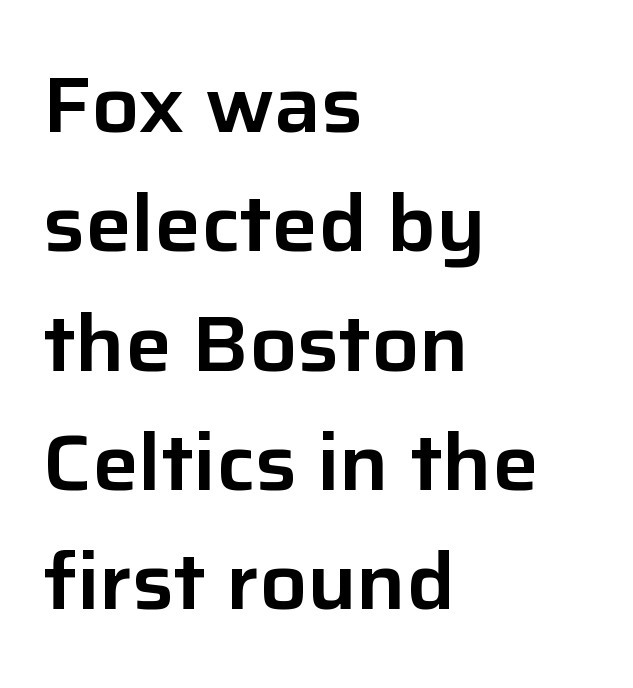
The tracking reads as untouched default to a designer's eye. The letters stand straight up with perfectly vertical stems. The specimen omits any rule beneath the text block's lines. The text was rendered using a sans face with plain stroke endings. Rows of type keep a routine distance in the vertical direction.
